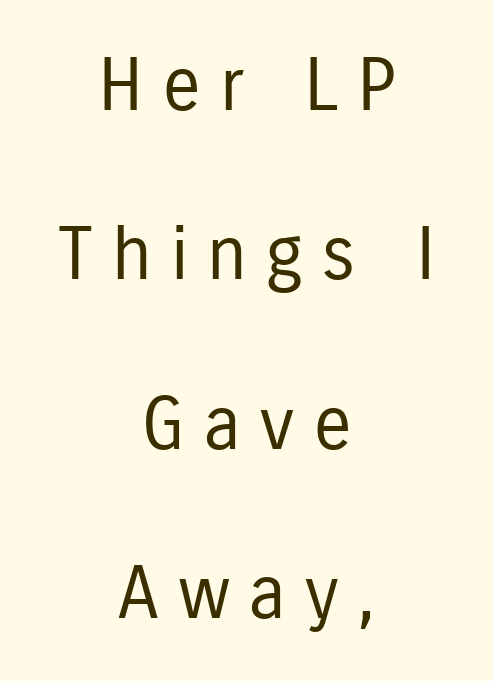
Q: Is the text bold? A: No.
Q: Is the text italic (slanted)? A: No, it is upright.
Q: Is the typeface a serif or a sans-serif typeface? A: Sans-serif.
Q: Is the text underlined? A: No.
Q: How is the paragraph aligned? A: Centered.
Q: Is the spacing between letters normal or unusually wide? A: Unusually wide.
Q: Is the spacing between lines tight, normal or loose? A: Loose.
Q: Width (condensed, normal, or wide)? A: Condensed.
Q: Stroke contrast? A: Low.
Q: x-height? A: Medium.
Q: Monospaced? A: No.
